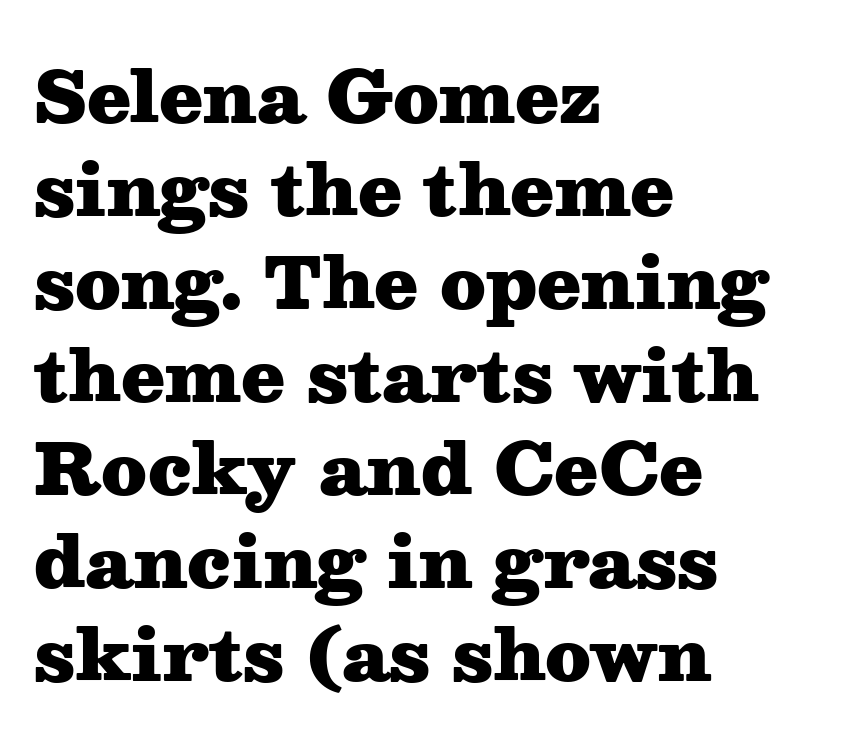
These words are printed bold, with thick strokes throughout. One glance says typical: line gaps are just what's usual. Posture: upright roman. Examine the stroke ends and you'll spot serifs. Do the characters align in a grid? No, the font is proportional.
